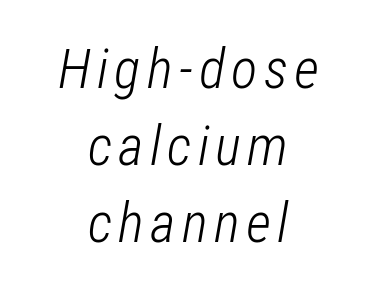
Normally led — the rows are evenly, conventionally spaced. Does the copy run flush right? No — it is centered line by line. Nothing heavy about these letters — not bold at all. Does the lettering tilt? It does — this is italic. Just letters on the line, the space beneath them empty. Think of a printed novel: that variable character pitch is what you see here.
